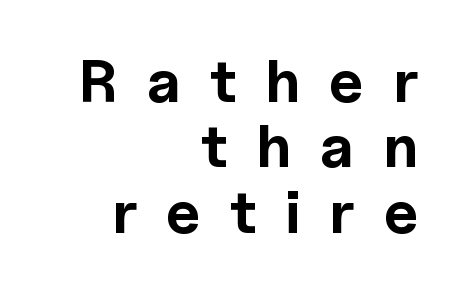
The image shows 60 px bold sans-serif type, upright; set right-aligned, tight line spacing (1.09x), unusually wide letter spacing (+0.49 em), not underlined; a medium x-height.
